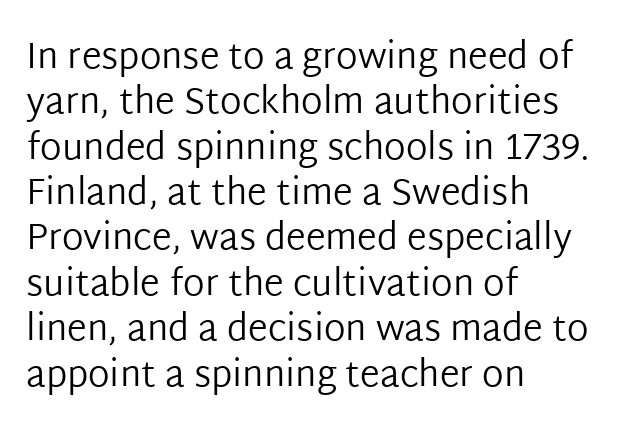
Q: Is the text bold? A: No.
Q: Is the text italic (slanted)? A: No, it is upright.
Q: Is the typeface a serif or a sans-serif typeface? A: Sans-serif.
Q: Is the text underlined? A: No.
Q: How is the paragraph aligned? A: Left-aligned.
Q: Is the spacing between letters normal or unusually wide? A: Normal.
Q: Is the spacing between lines tight, normal or loose? A: Normal.
Q: Width (condensed, normal, or wide)? A: Normal.
Q: Stroke contrast? A: Low.
Q: x-height? A: Medium.
Q: Monospaced? A: No.
